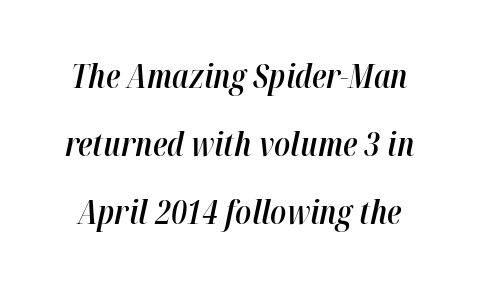
Q: Is the text bold? A: Semi-bold.
Q: Is the text italic (slanted)? A: Yes, it leans right by about 12 degrees.
Q: Is the text underlined? A: No.
Q: Is the spacing between letters normal or unusually wide? A: Normal.
Q: Is the spacing between lines tight, normal or loose? A: Loose.
Q: Width (condensed, normal, or wide)? A: Condensed.
Q: Stroke contrast? A: High.
Q: x-height? A: Medium.
Q: Monospaced? A: No.
